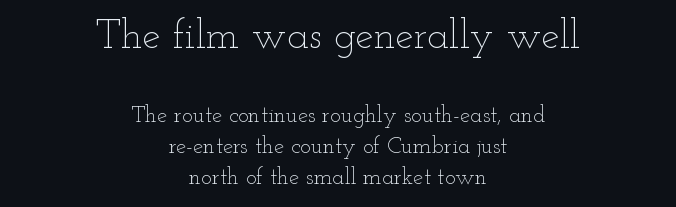
Q: Is the text bold? A: No.
Q: Is the text italic (slanted)? A: No, it is upright.
Q: Is the text underlined? A: No.
Q: How is the paragraph aligned? A: Centered.
Q: Is the spacing between letters normal or unusually wide? A: Normal.
Q: Is the spacing between lines tight, normal or loose? A: Normal.
Q: Which block of text is set in a larger size, the first (top) or the second (bottom)? A: The first (top) one.
Q: Width (condensed, normal, or wide)? A: Wide.
Q: Stroke contrast? A: Low.
Q: x-height? A: Small.
Q: Monospaced? A: No.
